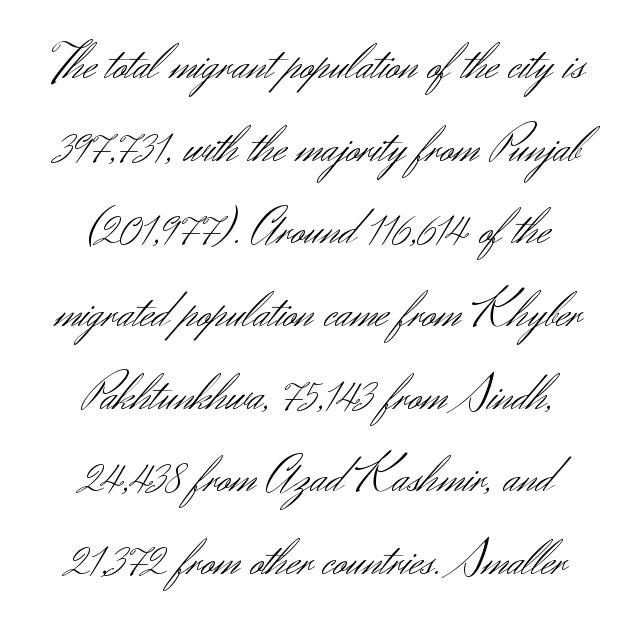
The image shows 52 px light sans-serif type; set centered, normal line spacing (1.59x), normal letter spacing, not underlined; medium stroke contrast and a small x-height.
